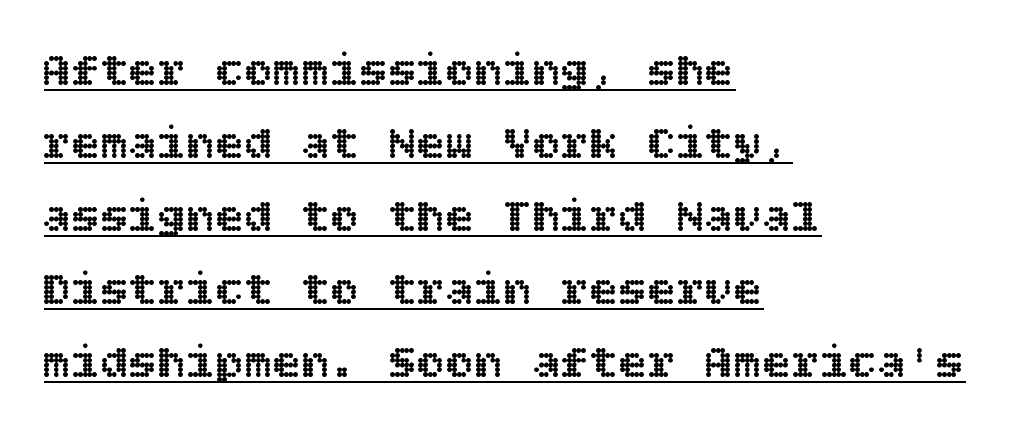
{"italic": "no", "width": "normal", "x_height": "large", "underline": "yes", "align": "left", "line_spacing": "normal", "line_spacing_ratio": 1.52, "letter_spacing": "normal", "letter_spacing_em": 0.0, "glyph_px": 48}
